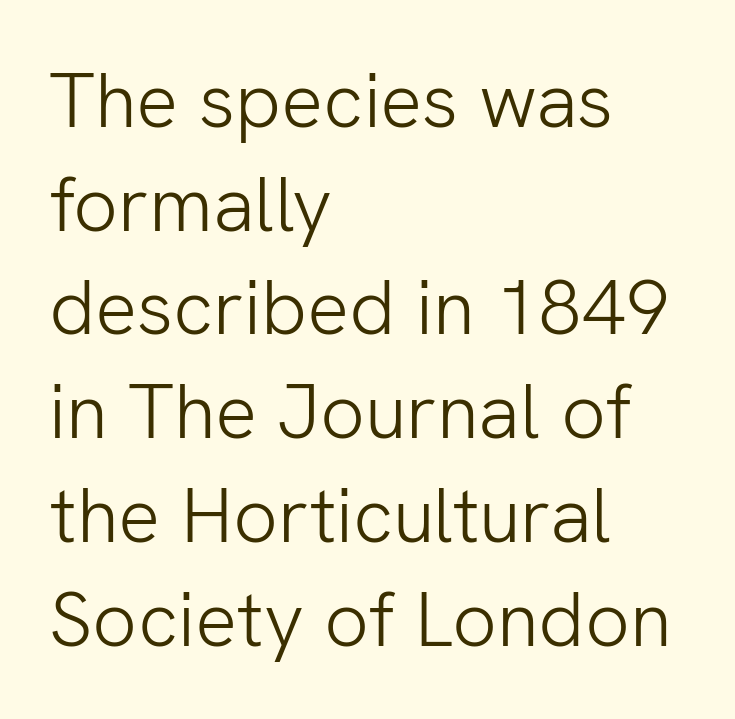
{"serif": "no", "italic": "no", "bold": "no", "weight": "light", "width": "normal", "stroke_contrast": "low", "x_height": "medium", "monospaced": "no", "underline": "no", "align": "left", "line_spacing": "normal", "line_spacing_ratio": 1.33, "letter_spacing": "normal", "letter_spacing_em": 0.0, "glyph_px": 78}
